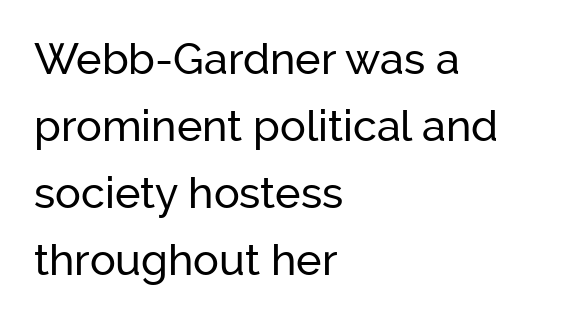
You can tell from the bare stems that sans-serif type was used. A normal amount of white space separates one row of letters from the next. Note the varied advance widths — an 'i' is clearly narrower than an 'm'. Spacing between characters is what you'd get straight out of the box.
